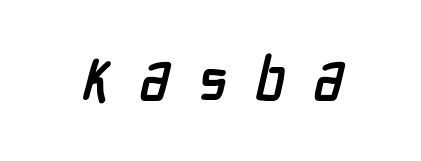
{"serif": "no", "bold": "yes", "weight": "semibold", "width": "condensed", "stroke_contrast": "low", "x_height": "medium", "monospaced": "no", "underline": "no", "letter_spacing": "wide", "letter_spacing_em": 0.49, "glyph_px": 58}
